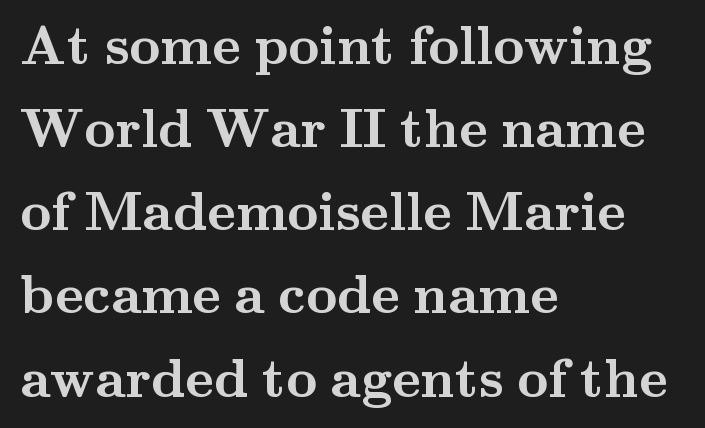
Q: Is the text bold? A: Yes.
Q: Is the text italic (slanted)? A: No, it is upright.
Q: Is the typeface a serif or a sans-serif typeface? A: Serif.
Q: Is the text underlined? A: No.
Q: How is the paragraph aligned? A: Left-aligned.
Q: Is the spacing between letters normal or unusually wide? A: Normal.
Q: Is the spacing between lines tight, normal or loose? A: Normal.
Q: Width (condensed, normal, or wide)? A: Wide.
Q: Stroke contrast? A: Medium.
Q: x-height? A: Small.
Q: Monospaced? A: No.
